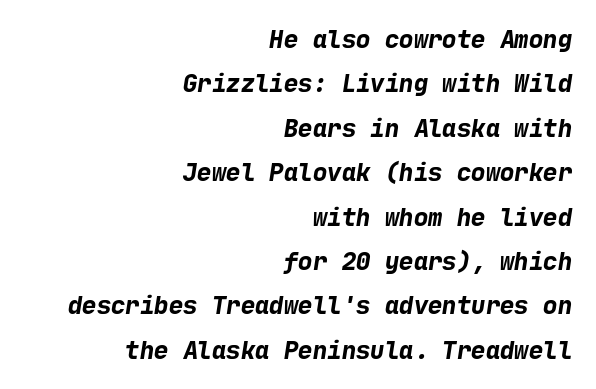
{"bold": "yes", "underline": "no", "align": "right", "line_spacing_ratio": 1.85, "letter_spacing": "normal", "letter_spacing_em": 0.0, "glyph_px": 24}
